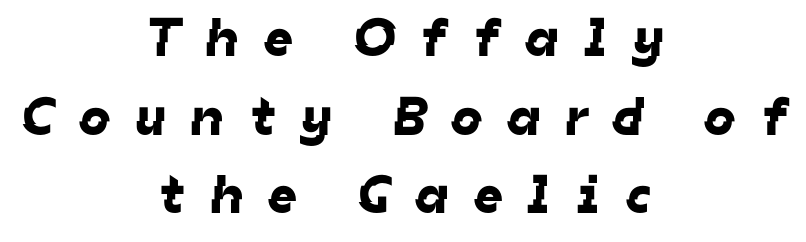
The image shows 55 px sans-serif type; set centered, normal line spacing (1.43x), unusually wide letter spacing (+0.46 em), not underlined; low stroke contrast and a medium x-height.
